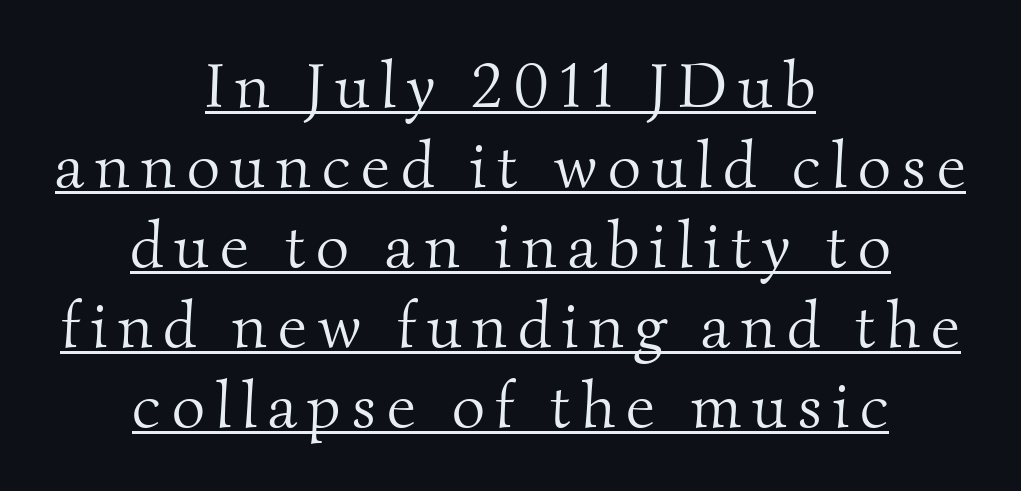
{"serif": "yes", "bold": "no", "weight": "light", "width": "normal", "stroke_contrast": "medium", "x_height": "small", "monospaced": "no", "underline": "yes", "align": "center", "line_spacing": "normal", "line_spacing_ratio": 1.25, "glyph_px": 64}
